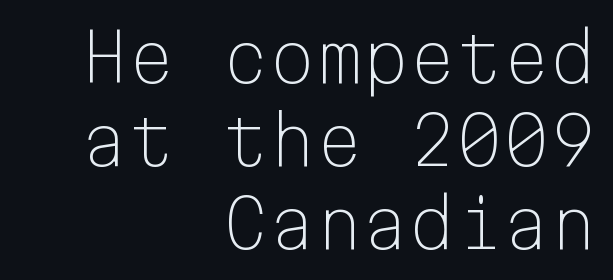
The image shows 67 px light sans-serif type, upright, monospaced; set right-aligned, line spacing 1.24x, normal letter spacing, not underlined; low stroke contrast and a medium x-height.
